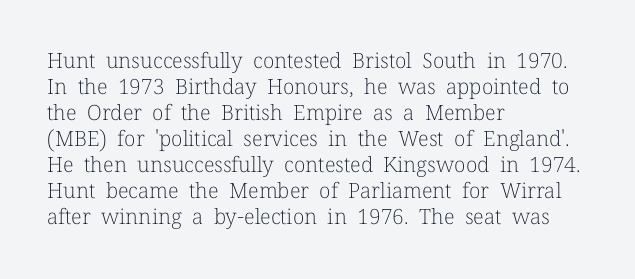
{"italic": "no", "bold": "no", "underline": "no", "align": "left", "line_spacing_ratio": 1.24, "letter_spacing": "normal", "letter_spacing_em": 0.0, "glyph_px": 21}
